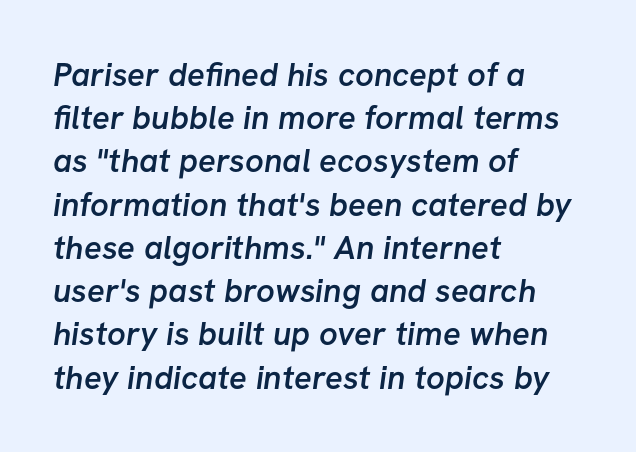
Font category for this specimen: sans-serif. This rendering uses left alignment, leaving the right contour irregular. Its strokes are somewhat broadened, the hallmark of semibold type. Compared with typical paragraphs, the rows here are spaced about the same. No word sits above an underline. Is this a fixed-width face? No — the glyphs have proportional, varying widths.
